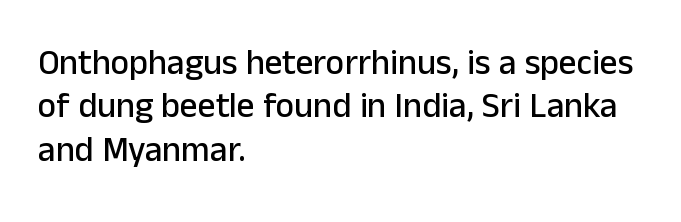
The paragraph shown leans on its left margin. The letters sit at their default tracking, neither squeezed nor spread. This is roman type, the default non-slanted kind. The letters advance in unequal steps, a hallmark of proportional type. Bare-footed words on every line. The type family on display is of the sans-serif kind.
